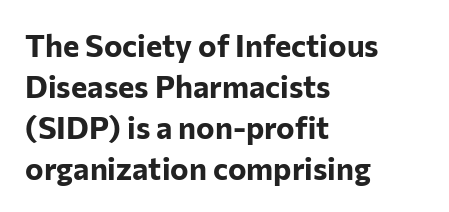
{"serif": "no", "italic": "no", "bold": "yes", "weight": "bold", "width": "normal", "stroke_contrast": "low", "x_height": "medium", "monospaced": "no", "underline": "no", "align": "left", "line_spacing": "normal", "line_spacing_ratio": 1.32, "letter_spacing": "normal", "letter_spacing_em": 0.0, "glyph_px": 31}
